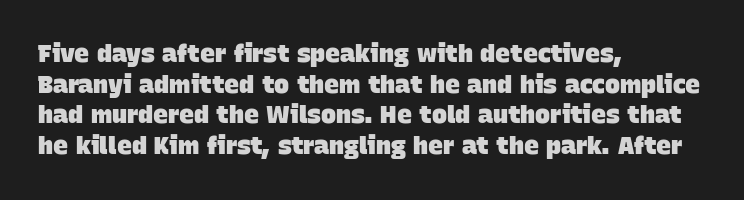
The image shows 25 px bold type; set left-aligned, line spacing 1.23x, normal letter spacing, not underlined.
